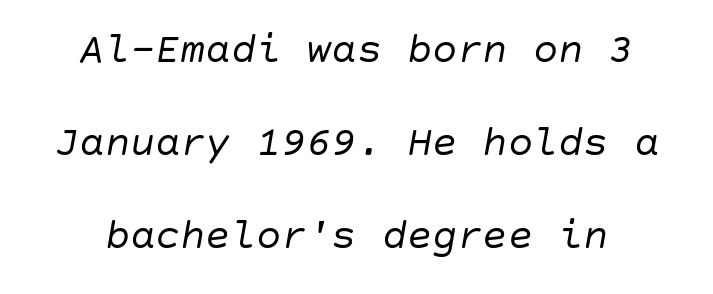
Weight: in the light-to-regular range. Whoever set this chose breathing room over compactness in the vertical rhythm. Standard letterfit; no display-style spreading of the glyphs. The space directly below the letters is spotless. Style check: oblique.
